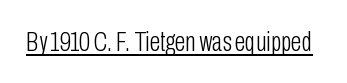
{"serif": "no", "italic": "no", "bold": "no", "weight": "light", "width": "condensed", "stroke_contrast": "low", "x_height": "medium", "monospaced": "no", "underline": "yes", "letter_spacing": "normal", "letter_spacing_em": 0.0, "glyph_px": 28}
